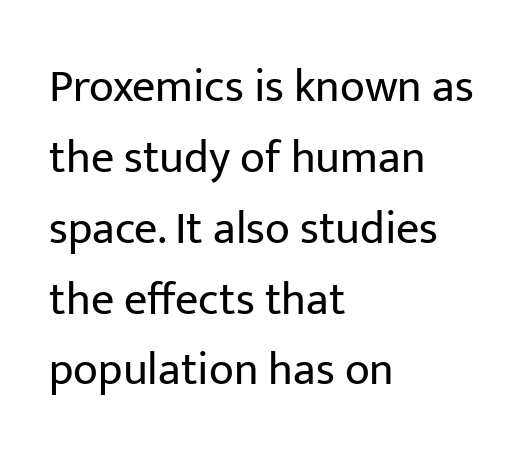
Which margin do the lines hug? The left one — the right edge is uneven. Look at the bottom of the vertical strokes: they stop flat, with no serifs. The baseline area is clear. The vertical gap from one line to the next is medium. Tracking here is standard; glyphs follow each other at the usual distance. Italic? Not at all — the glyphs are vertical.
